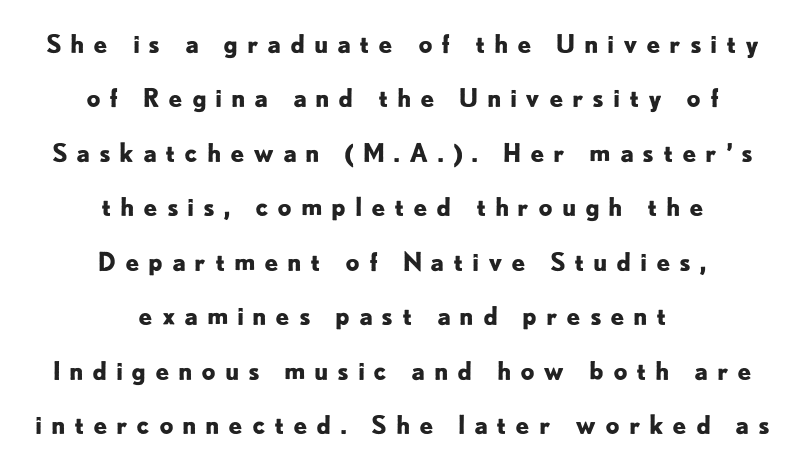
The image shows 25 px bold type, upright; set centered, loose line spacing (2.18x), unusually wide letter spacing (+0.34 em), not underlined.
